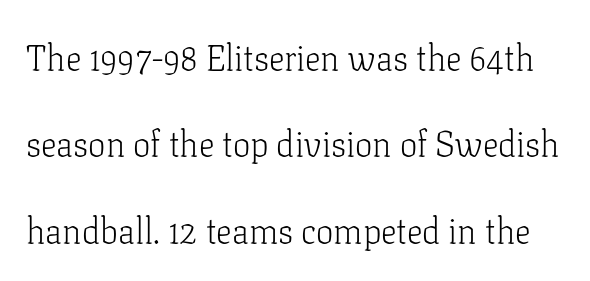
Q: Is the text bold? A: No.
Q: Is the text italic (slanted)? A: No, it is upright.
Q: Is the typeface a serif or a sans-serif typeface? A: Serif.
Q: Is the text underlined? A: No.
Q: Is the spacing between letters normal or unusually wide? A: Normal.
Q: Is the spacing between lines tight, normal or loose? A: Loose.
Q: Width (condensed, normal, or wide)? A: Normal.
Q: Stroke contrast? A: Low.
Q: x-height? A: Medium.
Q: Monospaced? A: No.
